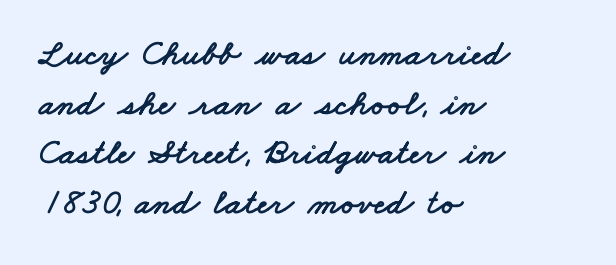
The glyphs in this specimen are sans serif. Horizontally, the lines are justified to the leading edge only. The line-height multiplier appears to be the usual default. Each letter keeps its own natural width here, so spacing adapts to shape.
